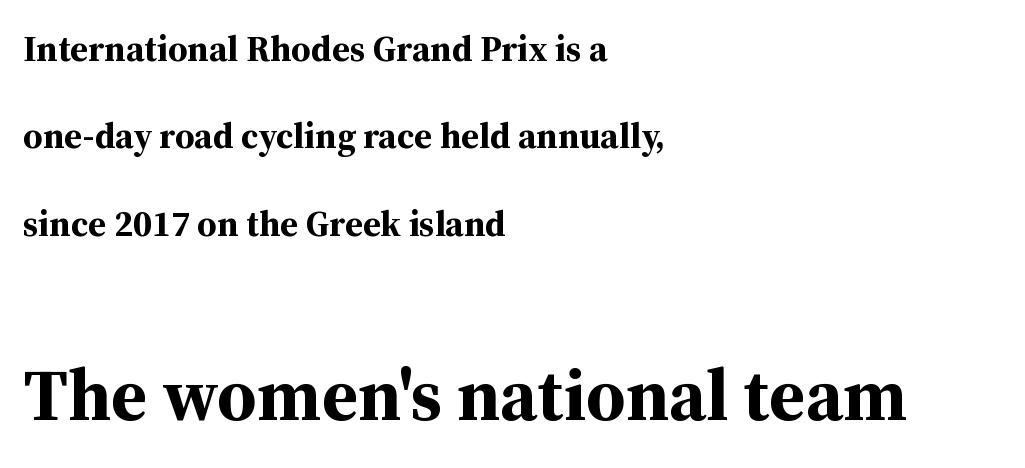
Q: Is the text bold? A: Yes.
Q: Is the text italic (slanted)? A: No, it is upright.
Q: Is the typeface a serif or a sans-serif typeface? A: Serif.
Q: Is the text underlined? A: No.
Q: How is the paragraph aligned? A: Left-aligned.
Q: Is the spacing between letters normal or unusually wide? A: Normal.
Q: Is the spacing between lines tight, normal or loose? A: Loose.
Q: Which block of text is set in a larger size, the first (top) or the second (bottom)? A: The second (bottom) one.
Q: Width (condensed, normal, or wide)? A: Normal.
Q: Stroke contrast? A: Medium.
Q: x-height? A: Medium.
Q: Monospaced? A: No.
